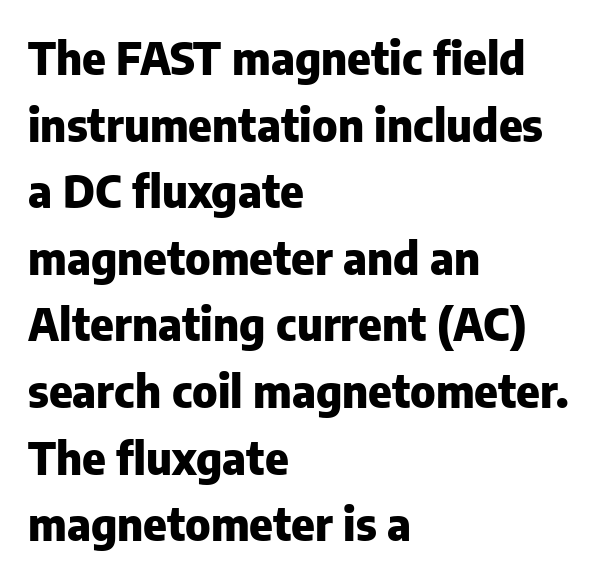
Q: Is the text bold? A: Yes.
Q: Is the text italic (slanted)? A: No, it is upright.
Q: Is the typeface a serif or a sans-serif typeface? A: Sans-serif.
Q: Is the text underlined? A: No.
Q: How is the paragraph aligned? A: Left-aligned.
Q: Is the spacing between letters normal or unusually wide? A: Normal.
Q: Is the spacing between lines tight, normal or loose? A: Normal.
Q: Width (condensed, normal, or wide)? A: Normal.
Q: Stroke contrast? A: Low.
Q: x-height? A: Medium.
Q: Monospaced? A: No.
